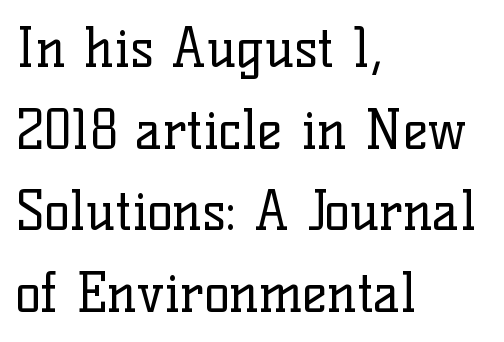
The setting favours the left margin, as ordinary paragraphs usually do. The face used here is proportionally spaced, like ordinary book or web type. The rendering shows small feet on the letterforms — a serif design. Type without underlining.
